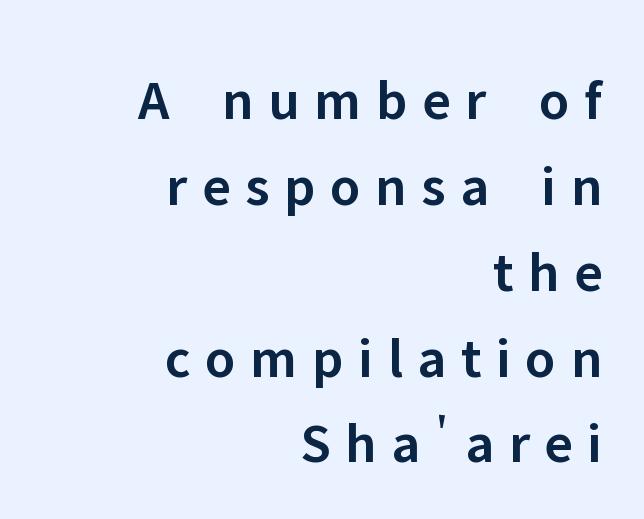
The image shows 58 px semibold sans-serif type, upright; set right-aligned, normal line spacing (1.48x), unusually wide letter spacing (+0.25 em), not underlined; low stroke contrast and a medium x-height.
